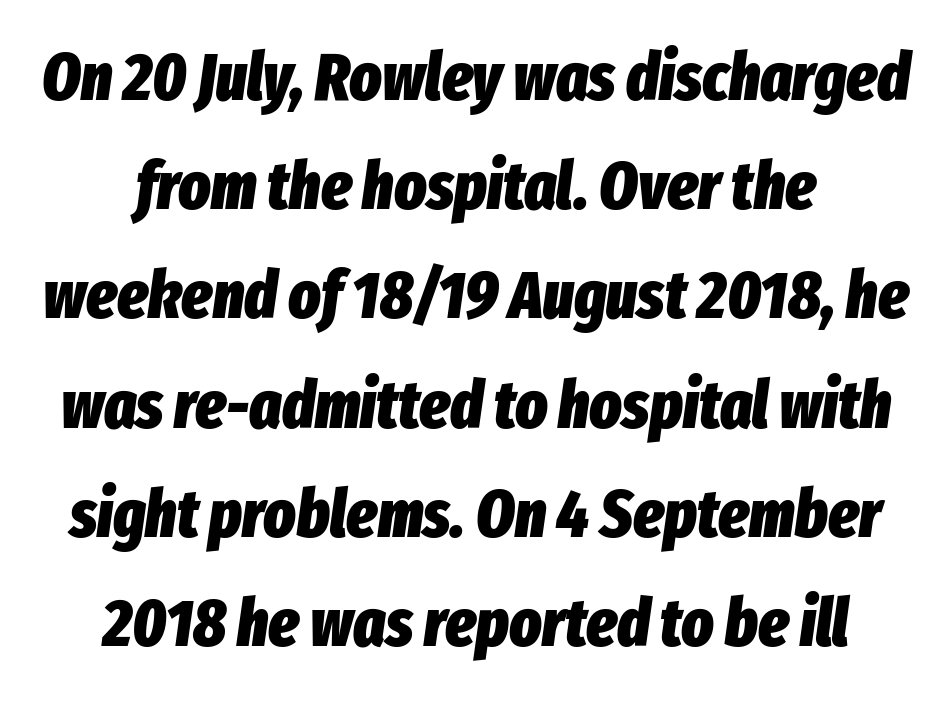
{"italic": "yes", "lean": "right", "slant_degrees": 8, "bold": "yes", "weight": "heavy", "width": "condensed", "stroke_contrast": "low", "x_height": "medium", "monospaced": "no", "underline": "no", "line_spacing": "normal", "line_spacing_ratio": 1.63, "letter_spacing": "normal", "letter_spacing_em": 0.0, "glyph_px": 67}
